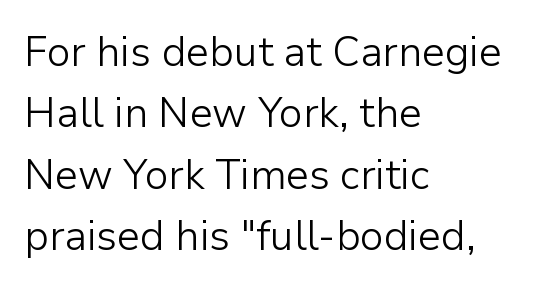
These lines are set flush left with a ragged right edge. Think of a printed novel: that variable character pitch is what you see here. Type without underlining. Interline gaps are of average width in this sample.
